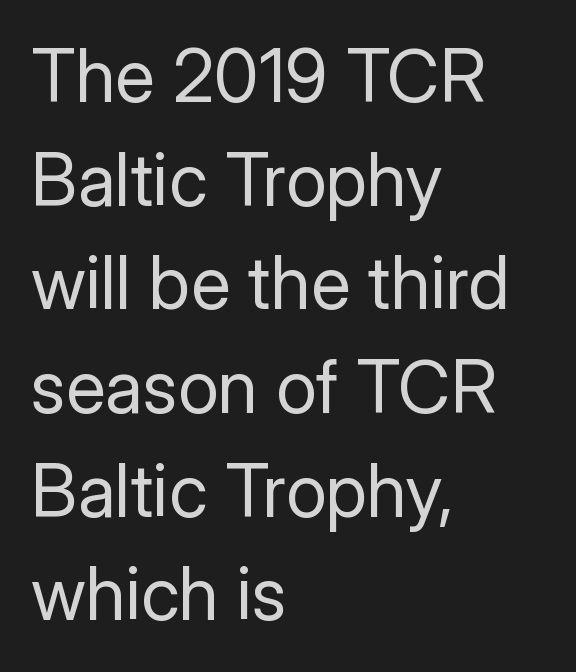
{"serif": "no", "italic": "no", "bold": "no", "weight": "regular", "width": "normal", "stroke_contrast": "low", "x_height": "medium", "monospaced": "no", "underline": "no", "align": "left", "line_spacing": "normal", "line_spacing_ratio": 1.42, "letter_spacing": "normal", "letter_spacing_em": 0.0, "glyph_px": 73}
